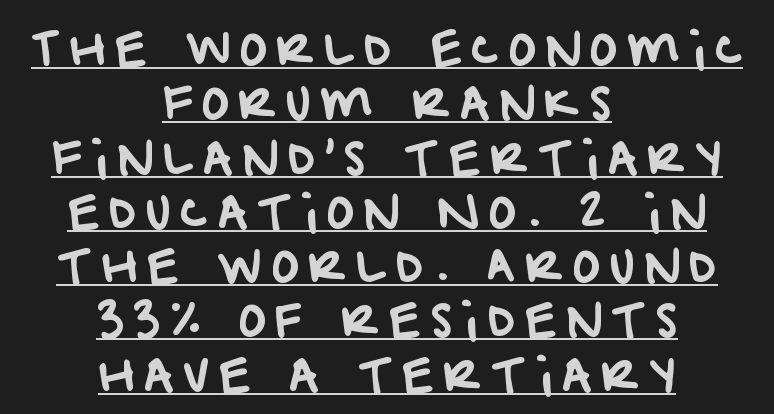
Q: Is the typeface a serif or a sans-serif typeface? A: Sans-serif.
Q: Is the text underlined? A: Yes.
Q: How is the paragraph aligned? A: Centered.
Q: Is the spacing between letters normal or unusually wide? A: Unusually wide.
Q: Width (condensed, normal, or wide)? A: Normal.
Q: Stroke contrast? A: Low.
Q: x-height? A: Large.
Q: Monospaced? A: No.
